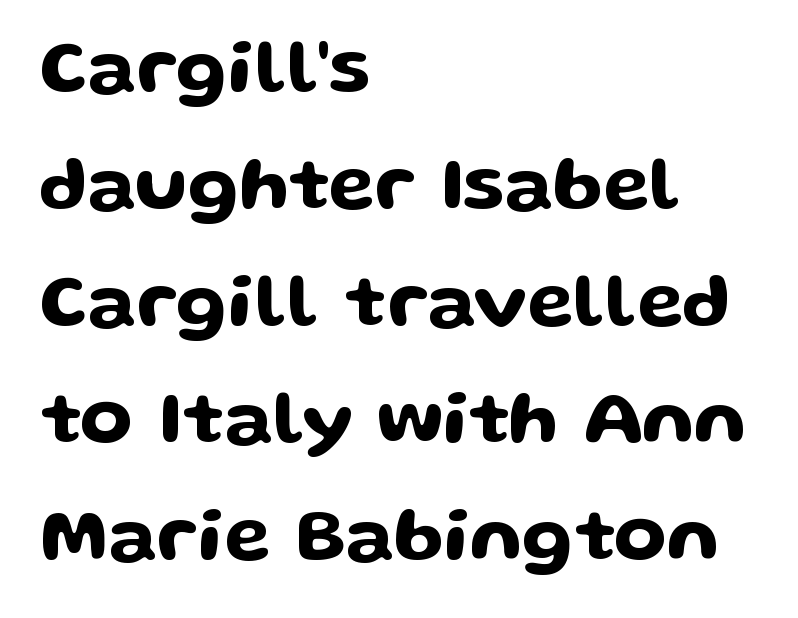
Q: Is the text italic (slanted)? A: No, it is upright.
Q: Is the typeface a serif or a sans-serif typeface? A: Sans-serif.
Q: Is the text underlined? A: No.
Q: How is the paragraph aligned? A: Left-aligned.
Q: Is the spacing between letters normal or unusually wide? A: Normal.
Q: Is the spacing between lines tight, normal or loose? A: Normal.
Q: Width (condensed, normal, or wide)? A: Wide.
Q: Stroke contrast? A: Low.
Q: x-height? A: Medium.
Q: Monospaced? A: No.
